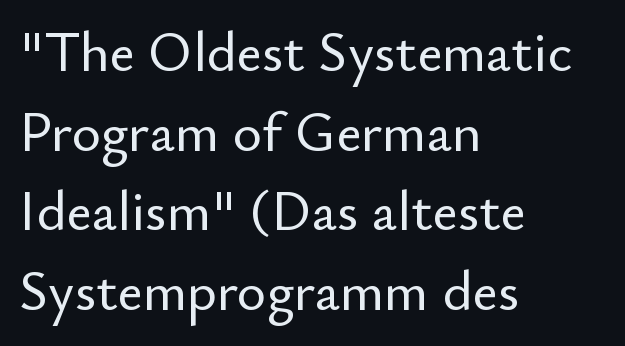
Q: Is the text italic (slanted)? A: No, it is upright.
Q: Is the typeface a serif or a sans-serif typeface? A: Sans-serif.
Q: Is the text underlined? A: No.
Q: How is the paragraph aligned? A: Left-aligned.
Q: Is the spacing between letters normal or unusually wide? A: Normal.
Q: Is the spacing between lines tight, normal or loose? A: Normal.
Q: Width (condensed, normal, or wide)? A: Normal.
Q: Stroke contrast? A: Low.
Q: x-height? A: Small.
Q: Monospaced? A: No.
